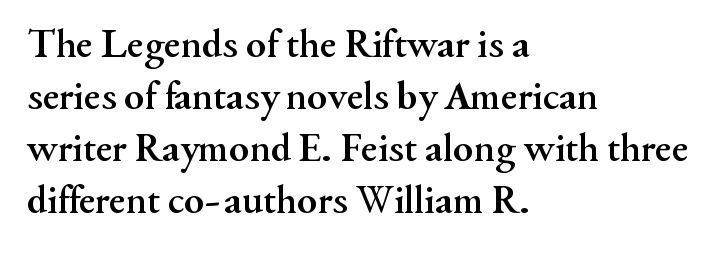
{"serif": "yes", "italic": "no", "bold": "yes", "weight": "semibold", "width": "normal", "stroke_contrast": "medium", "x_height": "small", "monospaced": "no", "underline": "no", "align": "left", "line_spacing": "normal", "line_spacing_ratio": 1.27, "letter_spacing": "normal", "letter_spacing_em": 0.0, "glyph_px": 41}
